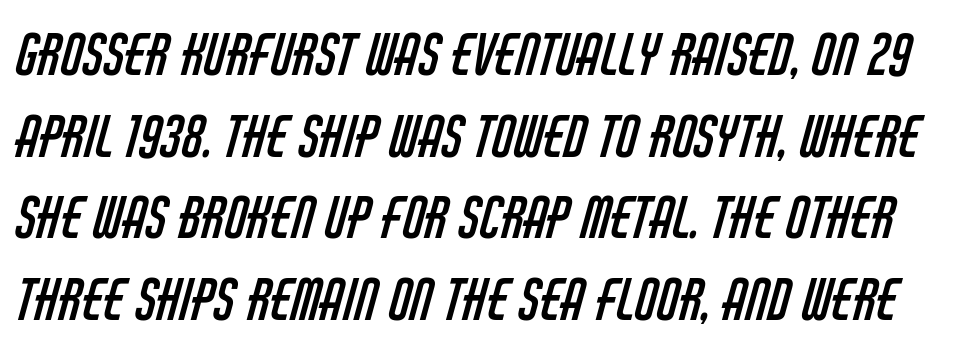
Q: Is the text bold? A: No.
Q: Is the typeface a serif or a sans-serif typeface? A: Sans-serif.
Q: Is the text underlined? A: No.
Q: Is the spacing between letters normal or unusually wide? A: Normal.
Q: Is the spacing between lines tight, normal or loose? A: Normal.
Q: Width (condensed, normal, or wide)? A: Condensed.
Q: Stroke contrast? A: Low.
Q: x-height? A: Large.
Q: Monospaced? A: No.
